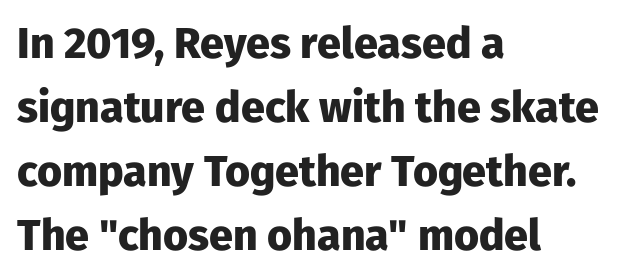
{"serif": "no", "italic": "no", "bold": "yes", "weight": "heavy", "width": "normal", "stroke_contrast": "low", "x_height": "medium", "monospaced": "no", "underline": "no", "align": "left", "line_spacing": "normal", "line_spacing_ratio": 1.49, "letter_spacing": "normal", "letter_spacing_em": 0.0, "glyph_px": 43}
